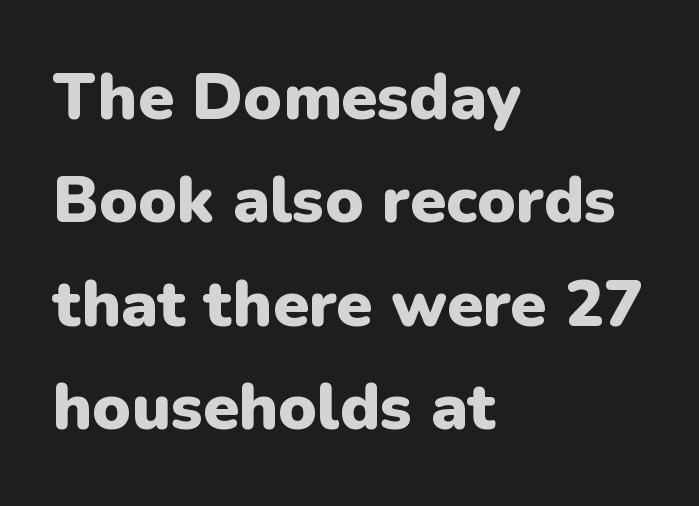
If you drew a line through each stem, it would be perfectly vertical. Typographically, this falls in the sans-serif category. Type without underlining. Looks like regular typesetting: each glyph gets only the width it needs. How are the letters spaced? Ordinarily, with no added tracking. A student would call this left alignment; a typographer would say flush left, rag right.
